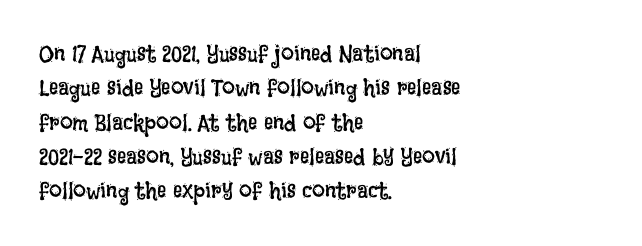
The image shows 23 px text type, upright; set left-aligned, normal line spacing (1.49x), normal letter spacing, not underlined.
